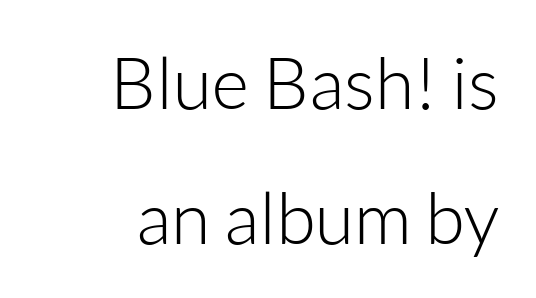
If you drew a line through each stem, it would be perfectly vertical. Unlike a traditional serif, this face leaves its strokes unadorned. Spacing verdict: proportional, widths tailored to each character. This rendering uses right alignment, leaving the left contour irregular.
